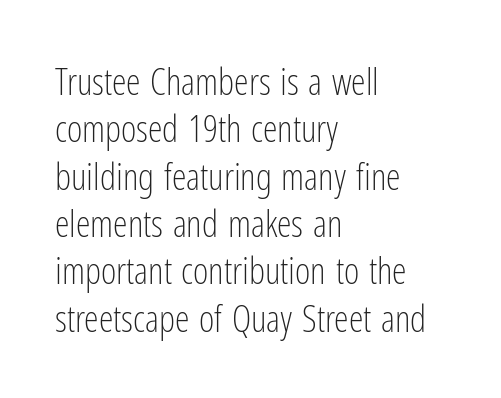
Unlike italic type, these characters show no tilt at all. Plain, unruled lines of type. Regular leading. The gaps between neighbouring characters are ordinary and unremarkable.
